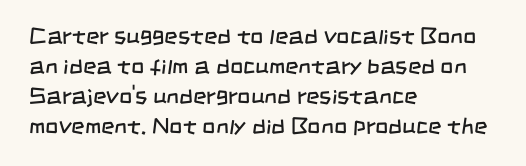
{"bold": "no", "underline": "no", "align": "left", "line_spacing": "normal", "line_spacing_ratio": 1.31, "letter_spacing": "normal", "letter_spacing_em": 0.0, "glyph_px": 23}
